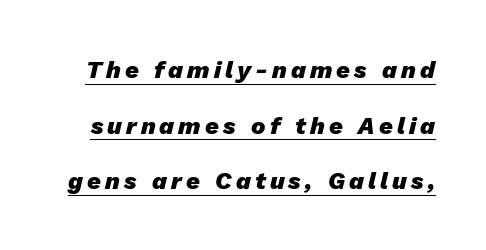
Q: Is the text bold? A: Yes.
Q: Is the text italic (slanted)? A: Yes, it leans right by about 13 degrees.
Q: Is the text underlined? A: Yes.
Q: Is the spacing between lines tight, normal or loose? A: Loose.
